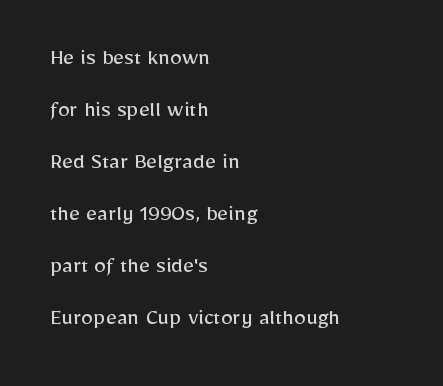
{"italic": "no", "bold": "no", "underline": "no", "align": "left", "line_spacing": "loose", "line_spacing_ratio": 2.17, "letter_spacing": "normal", "letter_spacing_em": 0.0, "glyph_px": 24}
